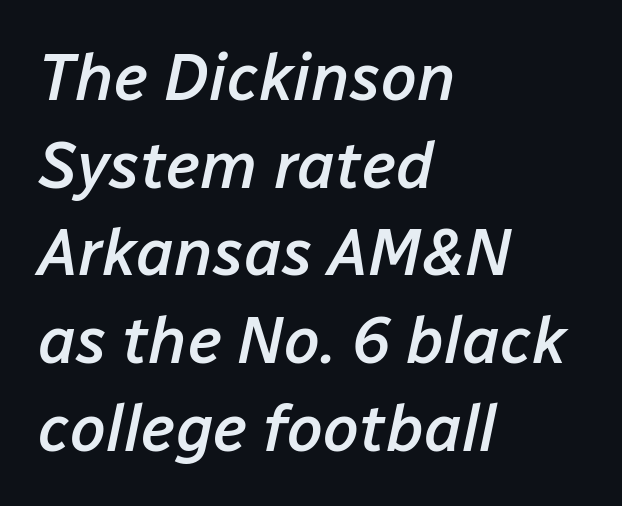
{"italic": "yes", "lean": "right", "slant_degrees": 12, "bold": "semi", "weight": "semibold", "width": "normal", "stroke_contrast": "low", "x_height": "medium", "monospaced": "no", "underline": "no", "align": "left", "line_spacing": "normal", "line_spacing_ratio": 1.35, "letter_spacing": "normal", "letter_spacing_em": 0.0, "glyph_px": 65}
